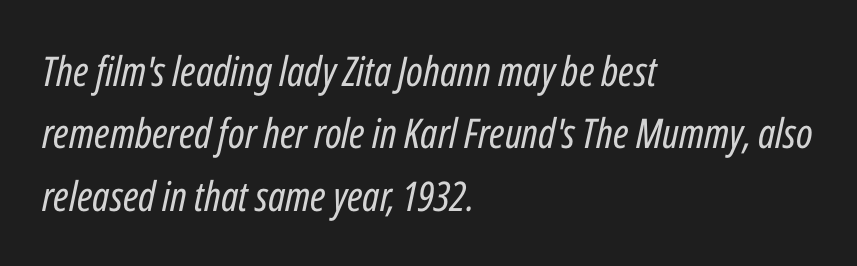
Does the copy run flush right? No — it runs flush left. Heaviness? Minimal to ordinary, like unemphasized prose. Proportional: the letters do not fall into vertical columns. The space directly below the letters is spotless. Tall strokes in this sample are angled rather than plumb.
